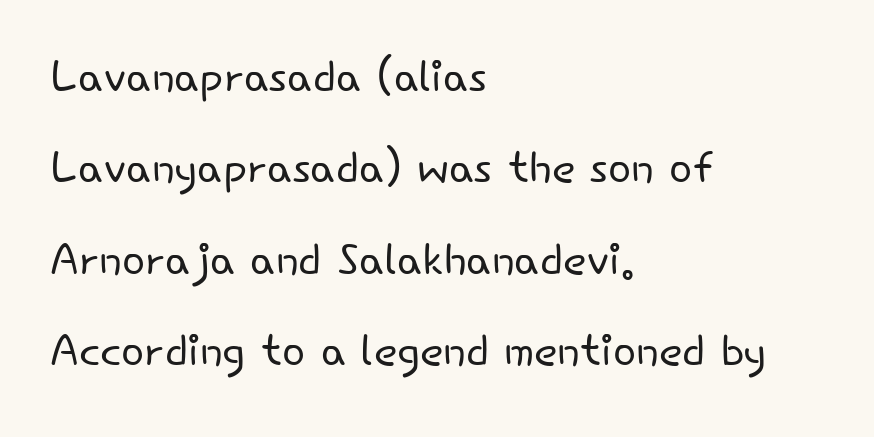
{"serif": "no", "italic": "no", "bold": "no", "weight": "light", "width": "normal", "stroke_contrast": "low", "x_height": "small", "monospaced": "no", "underline": "no", "align": "left", "line_spacing": "normal", "line_spacing_ratio": 1.5, "letter_spacing": "normal", "letter_spacing_em": 0.0, "glyph_px": 61}
